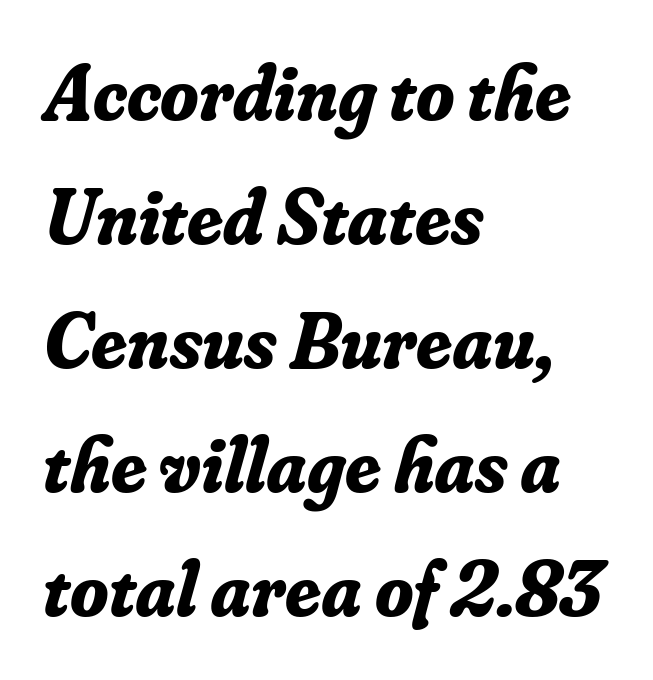
The image shows 78 px bold serif type, italic (leaning right); set left-aligned, normal line spacing (1.59x), normal letter spacing, not underlined; low stroke contrast and a small x-height.
